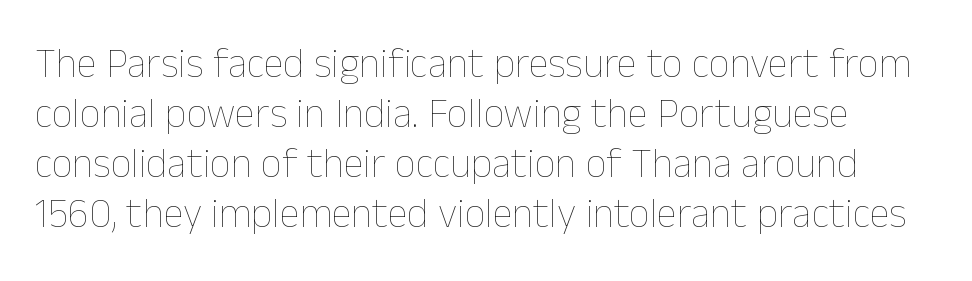
A typesetter would call this proportional, since set widths differ per character. The type sits square on the baseline with zero lean. The strip under each line holds only bare page. You could call the tracking neutral — neither tight nor loose. The strokes are not fattened; the text isn't bold.
